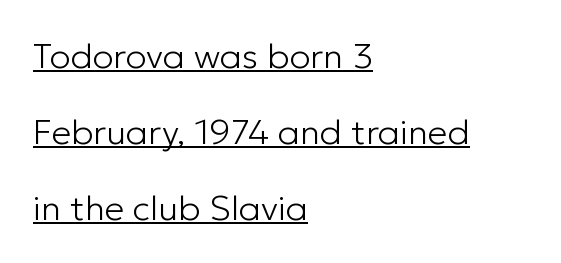
Q: Is the text bold? A: No.
Q: Is the text italic (slanted)? A: No, it is upright.
Q: Is the typeface a serif or a sans-serif typeface? A: Sans-serif.
Q: Is the text underlined? A: Yes.
Q: How is the paragraph aligned? A: Left-aligned.
Q: Is the spacing between letters normal or unusually wide? A: Normal.
Q: Is the spacing between lines tight, normal or loose? A: Loose.
Q: Width (condensed, normal, or wide)? A: Normal.
Q: Stroke contrast? A: Low.
Q: x-height? A: Medium.
Q: Monospaced? A: No.
